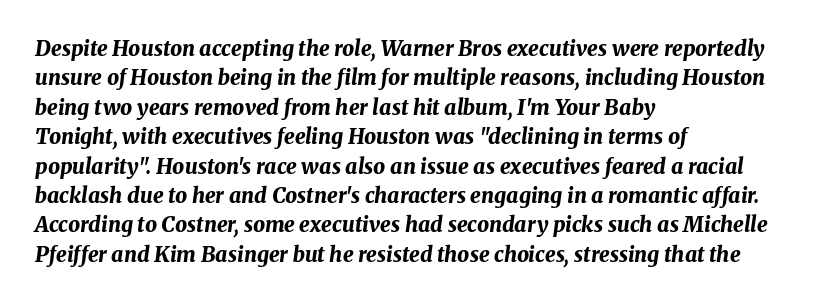
The image shows 21 px bold type, italic (leaning right); set left-aligned, normal line spacing (1.4x), normal letter spacing, not underlined.
